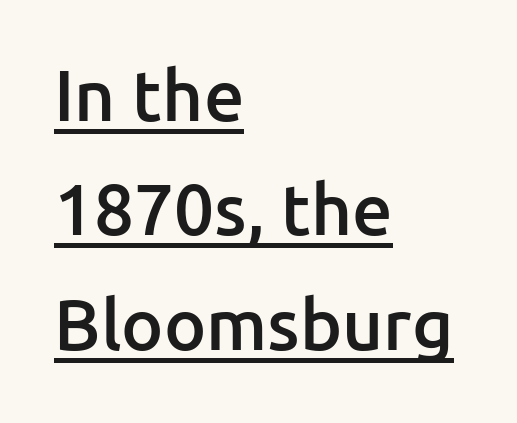
Q: Is the text bold? A: Semi-bold.
Q: Is the text italic (slanted)? A: No, it is upright.
Q: Is the typeface a serif or a sans-serif typeface? A: Sans-serif.
Q: Is the text underlined? A: Yes.
Q: How is the paragraph aligned? A: Left-aligned.
Q: Is the spacing between letters normal or unusually wide? A: Normal.
Q: Is the spacing between lines tight, normal or loose? A: Normal.
Q: Width (condensed, normal, or wide)? A: Normal.
Q: Stroke contrast? A: Low.
Q: x-height? A: Medium.
Q: Monospaced? A: No.
